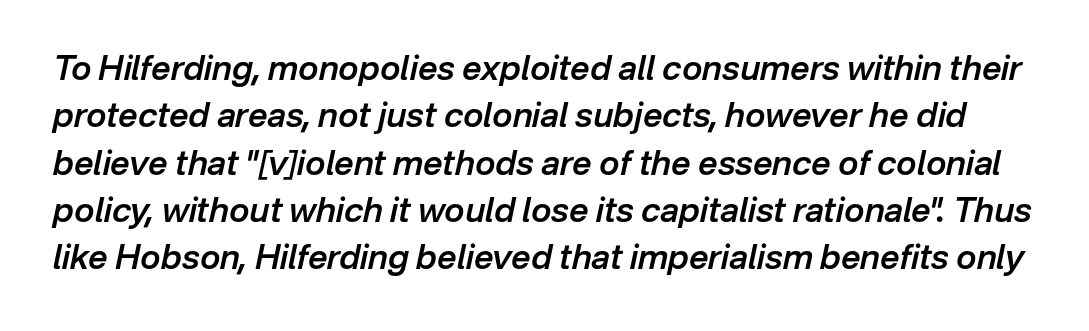
The image shows 34 px semibold type, italic (leaning right); set normal line spacing (1.39x), normal letter spacing, not underlined; low stroke contrast and a medium x-height.
